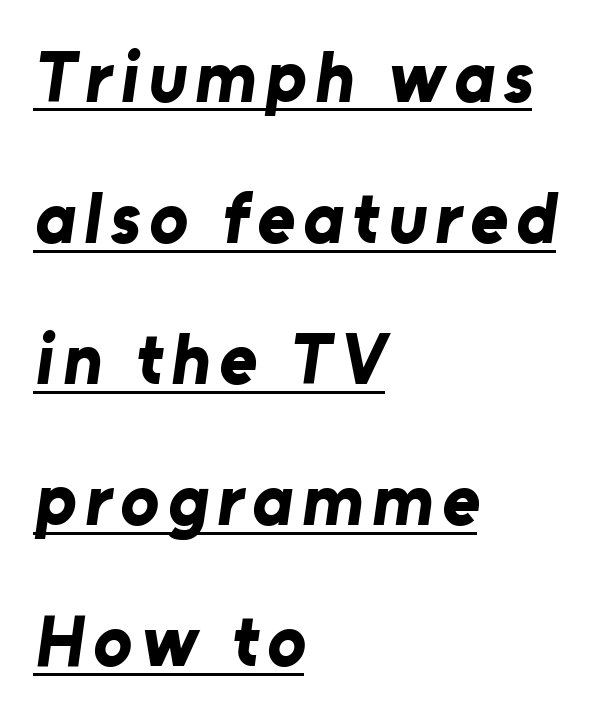
Q: Is the text bold? A: Yes.
Q: Is the typeface a serif or a sans-serif typeface? A: Sans-serif.
Q: Is the text underlined? A: Yes.
Q: How is the paragraph aligned? A: Left-aligned.
Q: Is the spacing between lines tight, normal or loose? A: Loose.
Q: Width (condensed, normal, or wide)? A: Normal.
Q: Stroke contrast? A: Low.
Q: x-height? A: Medium.
Q: Monospaced? A: No.
